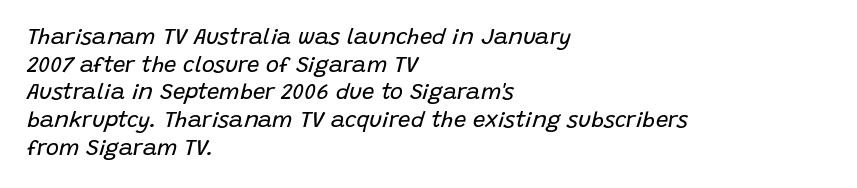
Q: Is the text bold? A: No.
Q: Is the text italic (slanted)? A: Yes, it leans right by about 15 degrees.
Q: Is the text underlined? A: No.
Q: How is the paragraph aligned? A: Left-aligned.
Q: Is the spacing between letters normal or unusually wide? A: Normal.
Q: Is the spacing between lines tight, normal or loose? A: Normal.
